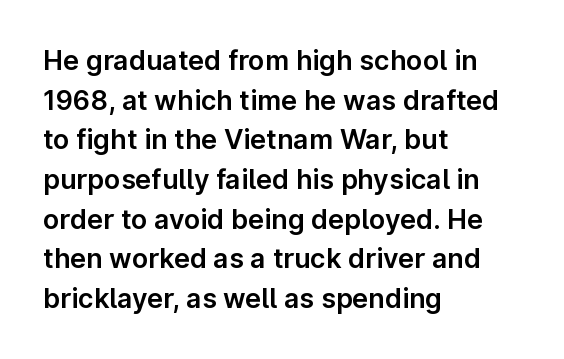
Q: Is the text italic (slanted)? A: No, it is upright.
Q: Is the text underlined? A: No.
Q: How is the paragraph aligned? A: Left-aligned.
Q: Is the spacing between letters normal or unusually wide? A: Normal.
Q: Is the spacing between lines tight, normal or loose? A: Normal.
